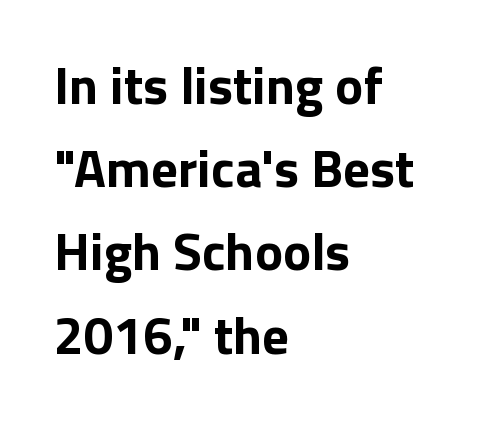
Q: Is the text bold? A: Yes.
Q: Is the text italic (slanted)? A: No, it is upright.
Q: Is the typeface a serif or a sans-serif typeface? A: Sans-serif.
Q: Is the text underlined? A: No.
Q: How is the paragraph aligned? A: Left-aligned.
Q: Is the spacing between letters normal or unusually wide? A: Normal.
Q: Is the spacing between lines tight, normal or loose? A: Normal.
Q: Width (condensed, normal, or wide)? A: Normal.
Q: Stroke contrast? A: Low.
Q: x-height? A: Medium.
Q: Monospaced? A: No.
